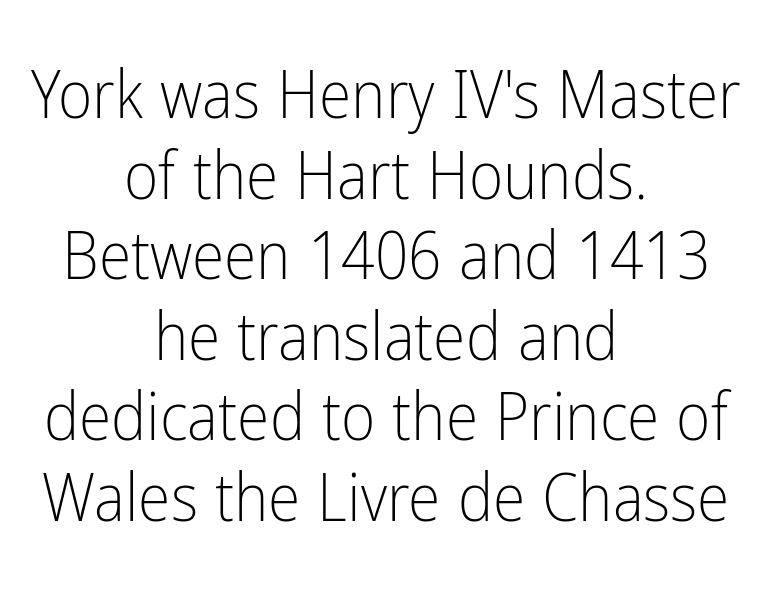
Q: Is the text bold? A: No.
Q: Is the text italic (slanted)? A: No, it is upright.
Q: Is the typeface a serif or a sans-serif typeface? A: Sans-serif.
Q: Is the text underlined? A: No.
Q: How is the paragraph aligned? A: Centered.
Q: Is the spacing between letters normal or unusually wide? A: Normal.
Q: Width (condensed, normal, or wide)? A: Condensed.
Q: Stroke contrast? A: Low.
Q: x-height? A: Medium.
Q: Monospaced? A: No.
